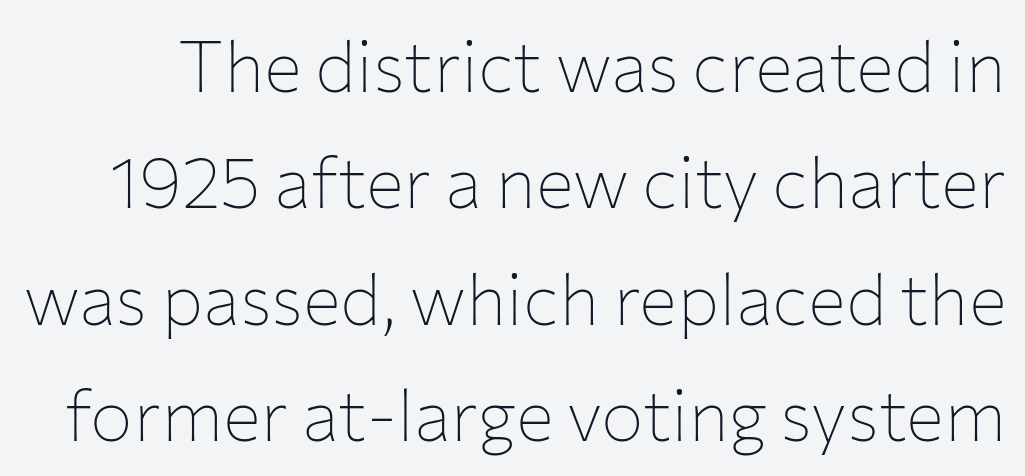
Does the lettering tilt? It doesn't — this is upright. The weight tops out at a normal text grade. The type family on display is of the sans-serif kind. The space between consecutive lines is moderate. Here the designer chose a conventional face with non-uniform glyph widths. Nothing unusual about the tracking: characters are spaced as the font intends.
